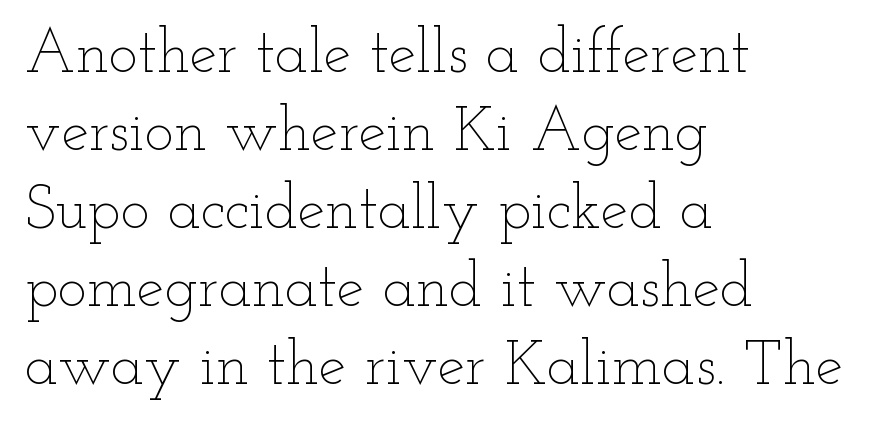
{"italic": "no", "bold": "no", "weight": "thin", "width": "wide", "stroke_contrast": "low", "x_height": "small", "monospaced": "no", "underline": "no", "align": "left", "line_spacing": "normal", "line_spacing_ratio": 1.26, "letter_spacing": "normal", "letter_spacing_em": 0.0, "glyph_px": 62}
